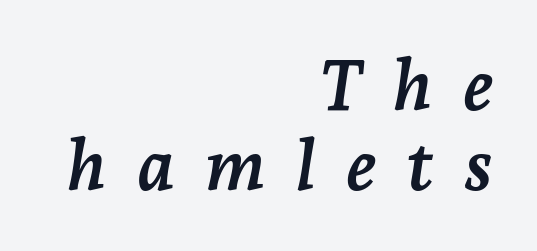
The image shows 70 px semibold serif type, italic (leaning right); set right-aligned, tight line spacing (1.14x), unusually wide letter spacing (+0.43 em), not underlined; low stroke contrast and a medium x-height.
